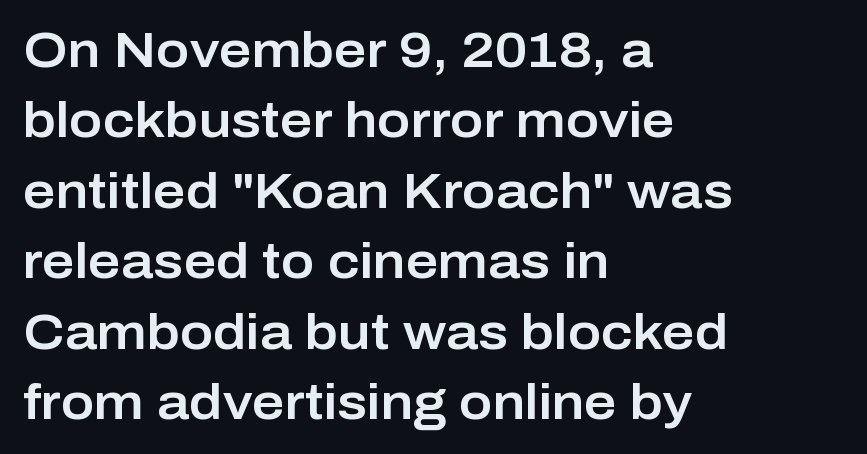
Spacing between characters is what you'd get straight out of the box. The paragraph has a hard left edge and a soft right edge. Observe the absence of serifs on each vertical stroke in this sample. Characters remain perfectly vertical along every line. Regular leading.
